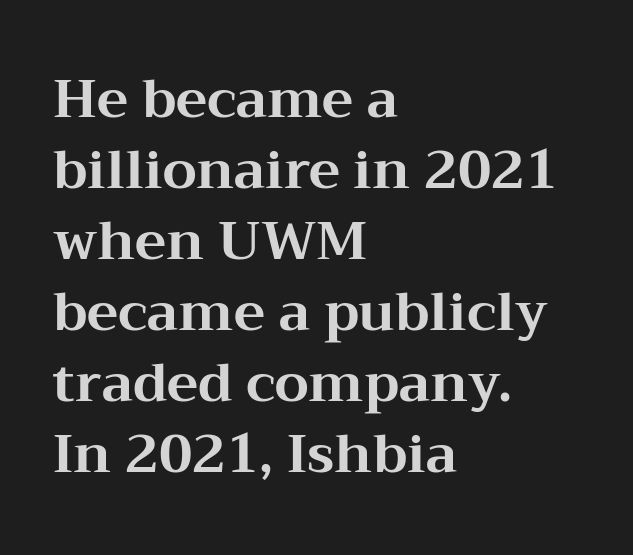
The letters sit at their default tracking, neither squeezed nor spread. The words here are not underlined. A dark, heavy texture on the line: the type is bold. Every row of glyphs begins at an identical x-position on the left. The lettering stays uniformly vertical, giving the passage a roman look.
